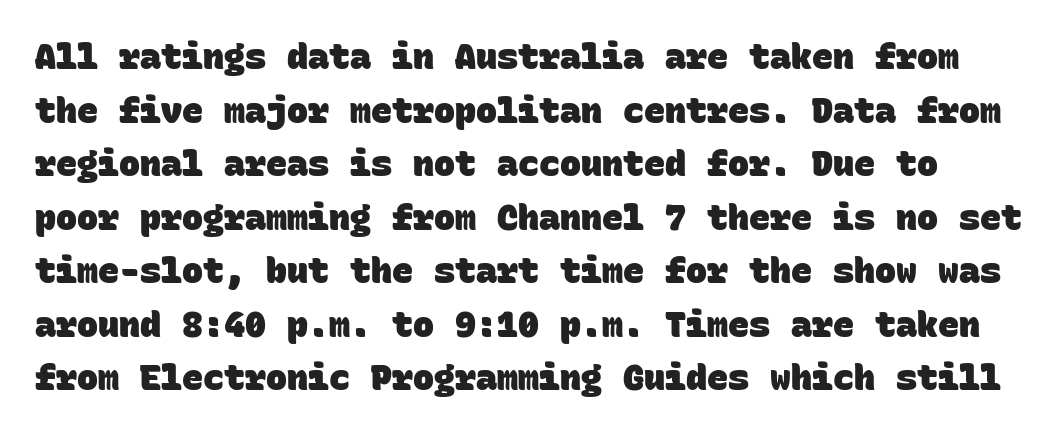
{"serif": "no", "bold": "yes", "weight": "heavy", "width": "normal", "stroke_contrast": "low", "x_height": "large", "monospaced": "yes", "underline": "no", "line_spacing": "normal", "line_spacing_ratio": 1.53, "letter_spacing": "normal", "letter_spacing_em": 0.0, "glyph_px": 35}
